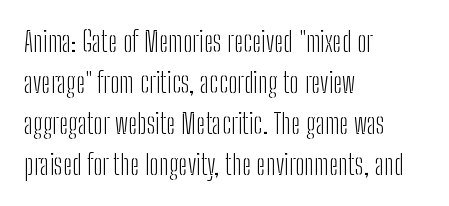
The image shows 28 px light, condensed sans-serif type, upright; set left-aligned, normal line spacing (1.47x), normal letter spacing, not underlined; low stroke contrast and a medium x-height.
